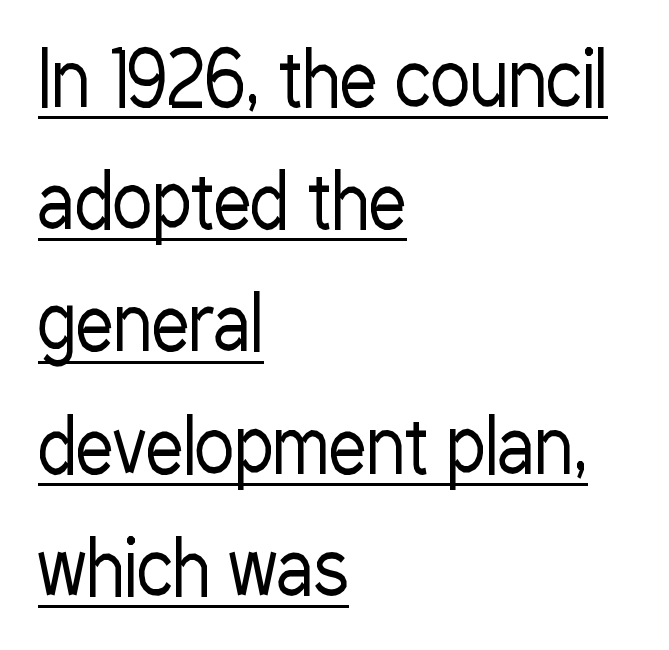
{"serif": "no", "italic": "no", "bold": "no", "weight": "regular", "width": "condensed", "stroke_contrast": "low", "x_height": "medium", "monospaced": "no", "underline": "yes", "align": "left", "line_spacing": "normal", "line_spacing_ratio": 1.63, "letter_spacing": "normal", "letter_spacing_em": 0.0, "glyph_px": 75}
